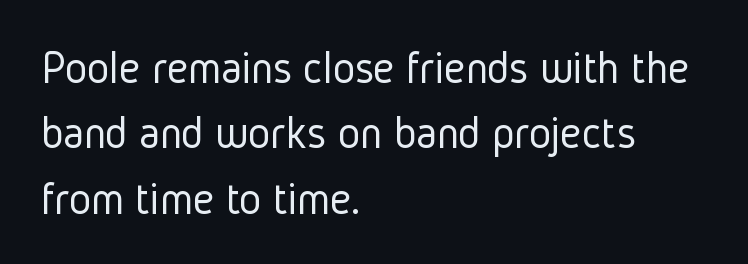
{"serif": "no", "italic": "no", "bold": "no", "weight": "light", "width": "condensed", "stroke_contrast": "low", "x_height": "medium", "monospaced": "no", "underline": "no", "align": "left", "line_spacing": "normal", "line_spacing_ratio": 1.39, "letter_spacing": "normal", "letter_spacing_em": 0.0, "glyph_px": 47}
